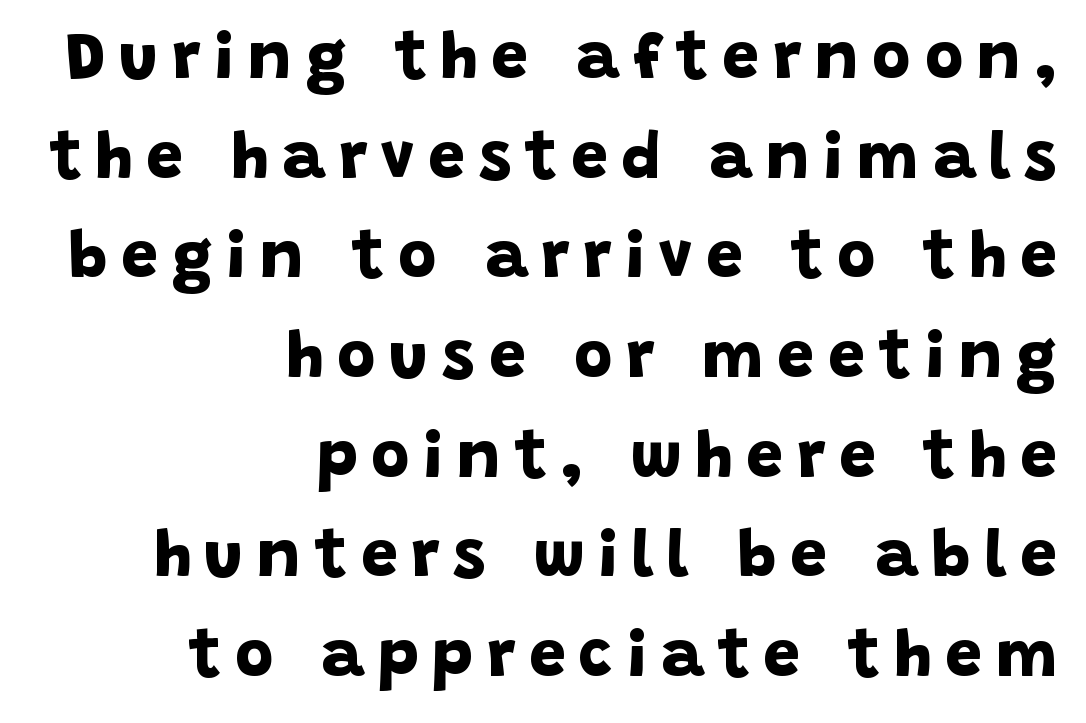
Q: Is the text bold? A: Yes.
Q: Is the typeface a serif or a sans-serif typeface? A: Sans-serif.
Q: Is the text underlined? A: No.
Q: How is the paragraph aligned? A: Right-aligned.
Q: Is the spacing between letters normal or unusually wide? A: Unusually wide.
Q: Is the spacing between lines tight, normal or loose? A: Normal.
Q: Width (condensed, normal, or wide)? A: Normal.
Q: Stroke contrast? A: Low.
Q: x-height? A: Large.
Q: Monospaced? A: No.
